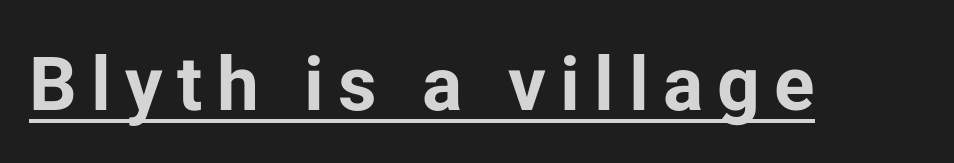
Is the type bold? Yes — the strokes are clearly thick and heavy. The rendering uses natural spacing where letterforms have individual widths. The characters display no serif detailing; their extremities are plain. These lines were composed using upright roman letters. The specimen includes a rule beneath the text block's lines.
